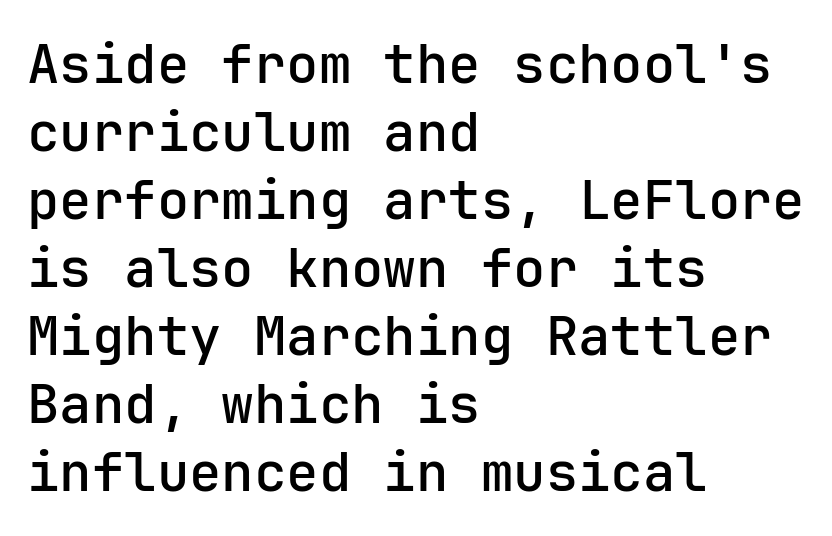
The text was rendered using a sans face with plain stroke endings. Quick note: not italic, upright. A typesetter would call this leading conventional body-copy spacing. The passage shown is not underscored anywhere.
